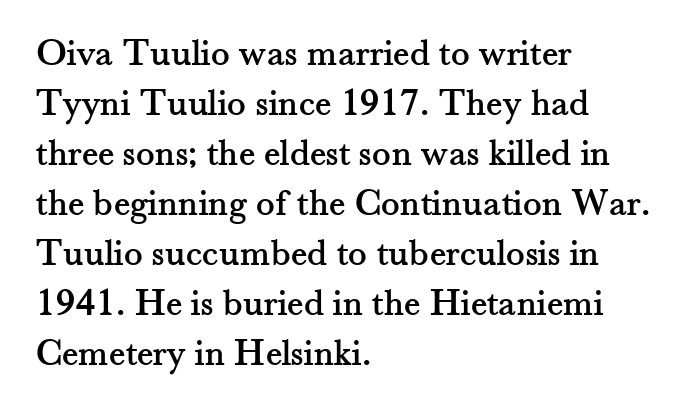
The image shows 39 px serif type, upright; set left-aligned, normal line spacing (1.28x), normal letter spacing, not underlined; medium stroke contrast and a small x-height.
